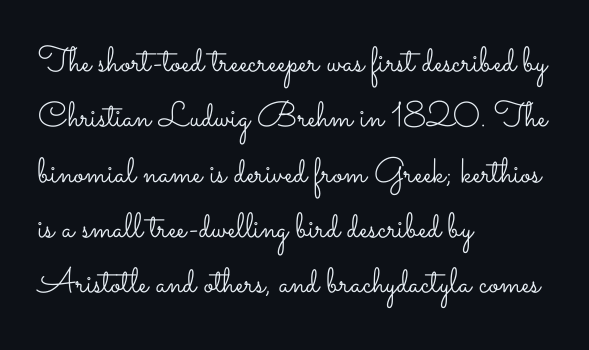
The image shows 35 px light, wide type; set left-aligned, normal line spacing (1.58x), normal letter spacing, not underlined; low stroke contrast and a small x-height.
